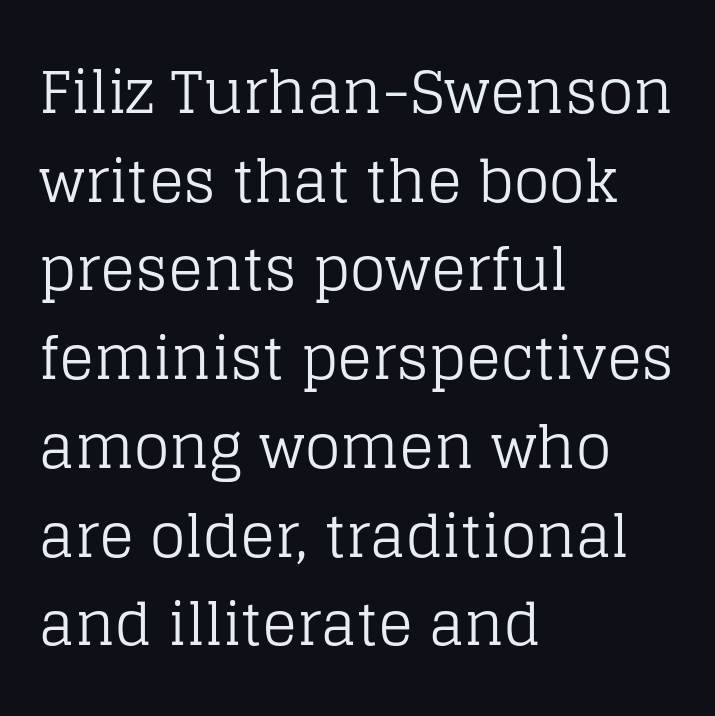
The image shows 58 px regular-weight serif type, upright; set left-aligned, normal line spacing (1.53x), normal letter spacing, not underlined; low stroke contrast and a large x-height.
